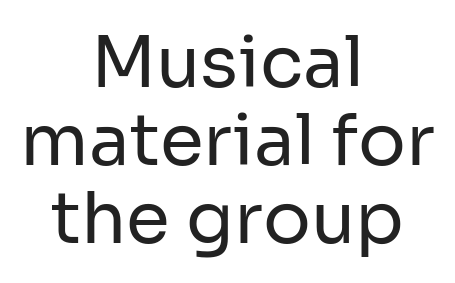
Unmarked baselines from the first word to the last. Vertically, the passage feels compressed, each row crowding the next. The font's upright variant was chosen for this text. Typeset on center — no edge is straight. A quiet, ordinary-to-light weight characterises the typeface.
